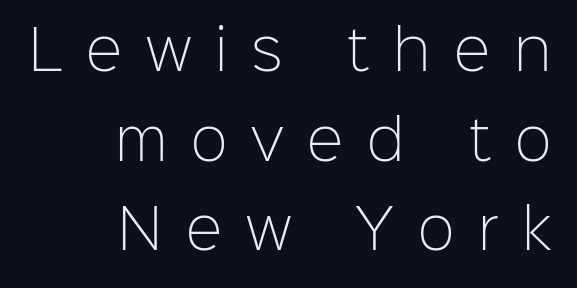
{"serif": "no", "italic": "no", "bold": "no", "weight": "light", "width": "normal", "stroke_contrast": "low", "x_height": "medium", "monospaced": "no", "underline": "no", "align": "right", "line_spacing": "normal", "line_spacing_ratio": 1.63, "letter_spacing": "wide", "letter_spacing_em": 0.43, "glyph_px": 55}
